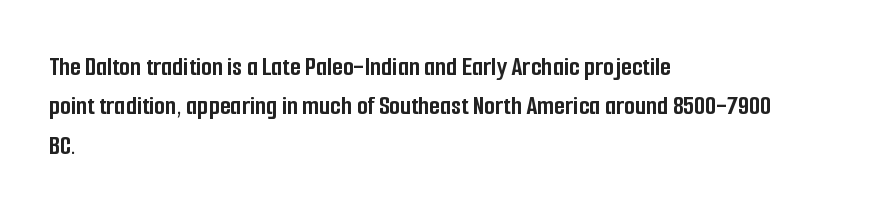
The font's upright variant was chosen for this text. Varying glyph widths throughout — classic text-font behaviour. These lines carry a lot of weight — the face is fully bold. Compared with typical body copy, the letter spacing here is the same. The ragged edge is on the right, which tells us the setting is flush left.
